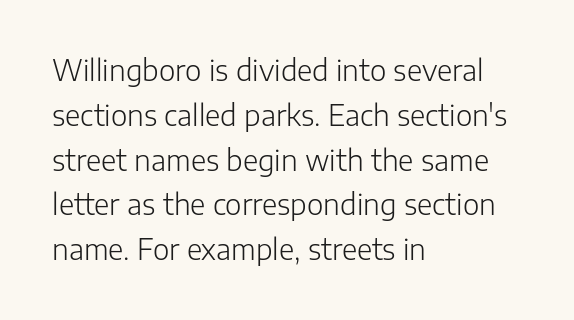
Look at the tracking — it's just the regular setting, nothing added. This reads as an unemphasized weight, regular at the heaviest. Nothing sits at the stroke ends, so this counts as sans-serif. The space directly below the letters is spotless.
